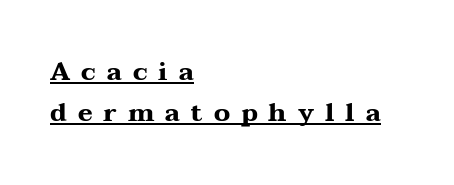
{"italic": "no", "bold": "yes", "underline": "yes", "align": "left", "line_spacing": "normal", "line_spacing_ratio": 1.64, "letter_spacing": "wide", "letter_spacing_em": 0.44, "glyph_px": 25}
